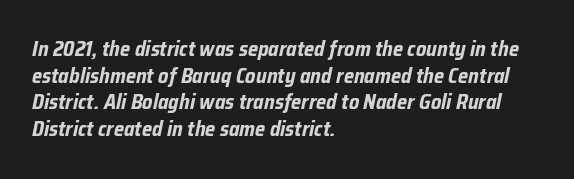
The image shows 21 px bold type, italic (leaning right); set left-aligned, normal line spacing (1.27x), normal letter spacing, not underlined.
